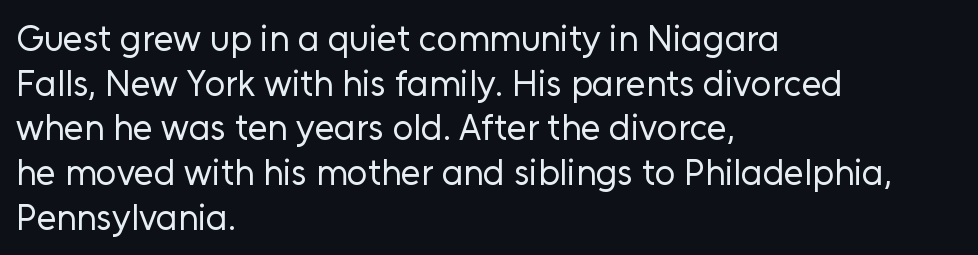
{"serif": "no", "italic": "no", "bold": "no", "weight": "regular", "width": "normal", "stroke_contrast": "low", "x_height": "medium", "monospaced": "no", "underline": "no", "align": "left", "line_spacing_ratio": 1.24, "letter_spacing": "normal", "letter_spacing_em": 0.0, "glyph_px": 36}
